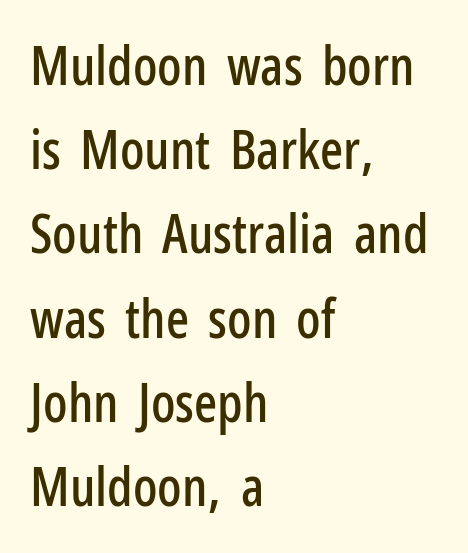
The gap between lines stays unmarked. You could not count columns in this text — the font is proportionally spaced. Between one letter and the next there's only the usual sliver of space. Letterform terminals end flat and unadorned throughout the passage.
